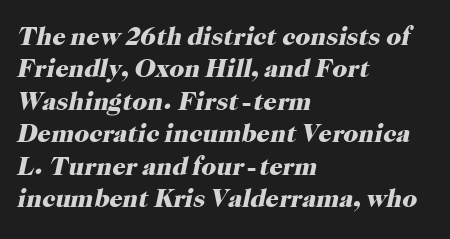
The image shows 26 px bold type, italic (leaning right); set left-aligned, normal line spacing (1.25x), normal letter spacing, not underlined.
